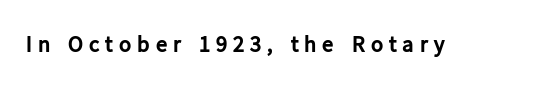
{"italic": "no", "bold": "yes", "underline": "no", "letter_spacing": "wide", "letter_spacing_em": 0.25, "glyph_px": 23}
